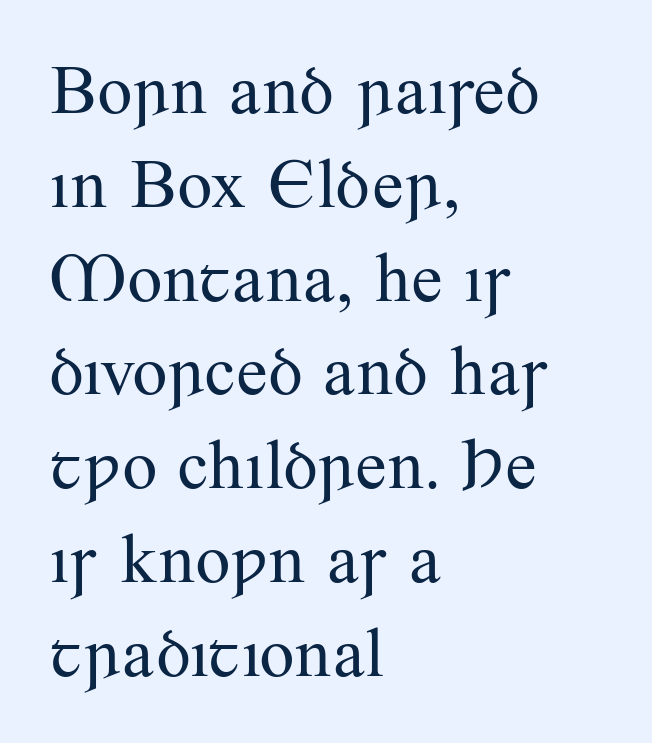
Upright lettering throughout. Bare-footed words on every line. The weight would be labelled regular, book, light, or lighter still. Does the type have serifs? Yes, each stem ends in a small foot. Varying glyph widths throughout — classic text-font behaviour.
